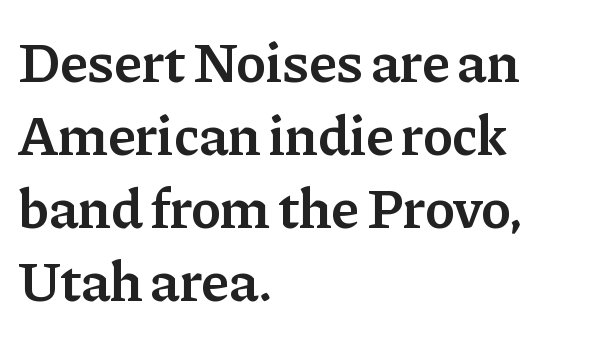
The image shows 57 px semibold serif type, upright; set left-aligned, normal line spacing (1.28x), normal letter spacing, not underlined; low stroke contrast and a medium x-height.
